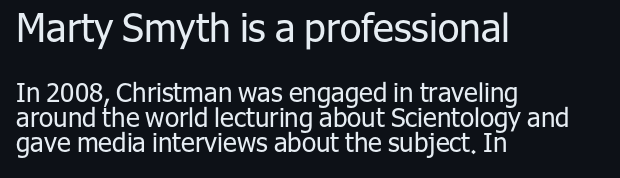
Each letter keeps its own natural width here, so spacing adapts to shape. Alignment: flush left. The rendering keeps characters at their native spacing. Posture: upright roman. Has an underline been added? It has not.
